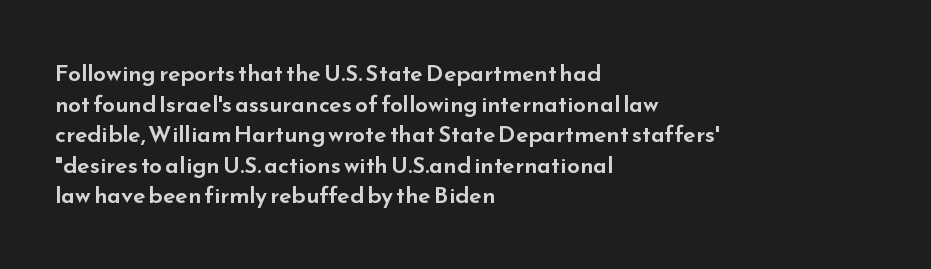
Q: Is the text italic (slanted)? A: No, it is upright.
Q: Is the text underlined? A: No.
Q: How is the paragraph aligned? A: Left-aligned.
Q: Is the spacing between letters normal or unusually wide? A: Normal.
Q: Is the spacing between lines tight, normal or loose? A: Normal.
